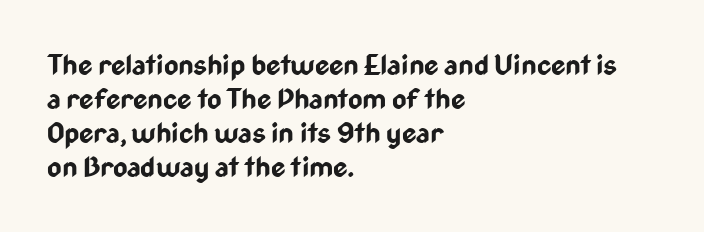
Heavy-handed strokes throughout: this text is bold. This sample has the flowing, uneven cadence of proportional lettering. Look at the bottom of the vertical strokes: they stop flat, with no serifs. The compositor pushed each line to the left boundary. Unmarked baselines from the first word to the last.
